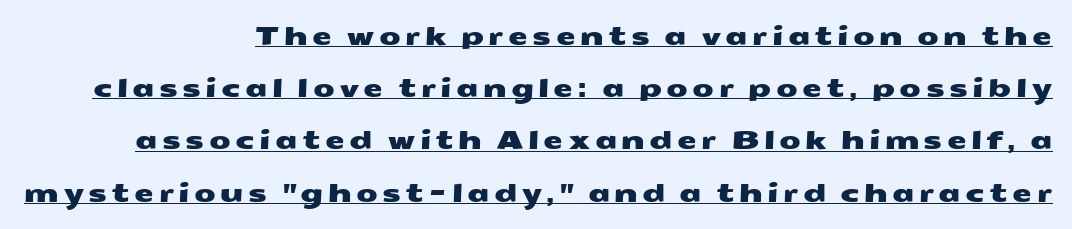
Q: Is the text underlined? A: Yes.
Q: How is the paragraph aligned? A: Right-aligned.
Q: Is the spacing between lines tight, normal or loose? A: Loose.
